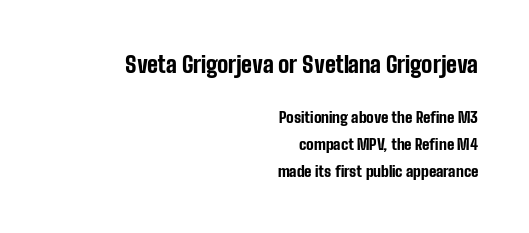
Quick note: not italic, upright. In this sample the first text group is rendered at the bigger scale. These lines keep a tight, regular rhythm from letter to letter. A dark, heavy texture on the line: the type is bold. A flush-right, rag-left setting is used for this passage.
